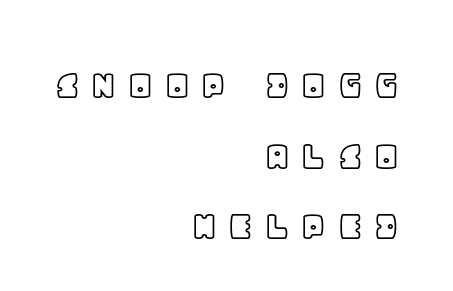
The image shows 43 px text type, upright; set right-aligned, normal line spacing (1.64x), unusually wide letter spacing (+0.23 em), not underlined; a large x-height.
